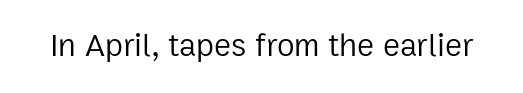
The rendering keeps characters at their native spacing. Each letter's strokes conclude bluntly, with no projecting serifs. Heaviness? Minimal to ordinary, like unemphasized prose. Clear beneath every line of the passage. Character widths vary here, with narrow letters taking less room than wide ones.
